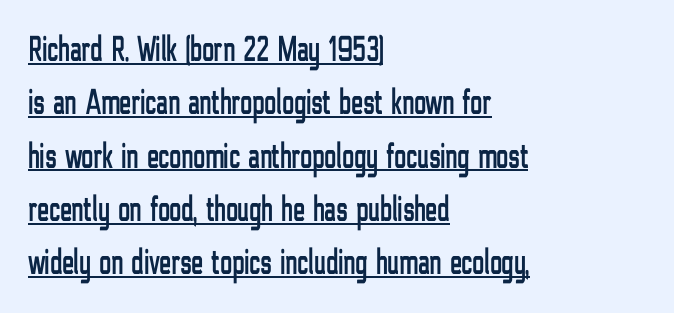
{"serif": "no", "italic": "no", "width": "condensed", "stroke_contrast": "low", "x_height": "medium", "monospaced": "no", "underline": "yes", "align": "left", "line_spacing": "normal", "line_spacing_ratio": 1.48, "letter_spacing": "normal", "letter_spacing_em": 0.0, "glyph_px": 36}
